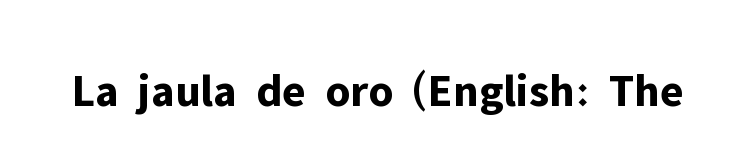
{"serif": "no", "italic": "no", "bold": "yes", "weight": "bold", "width": "normal", "stroke_contrast": "low", "x_height": "medium", "monospaced": "no", "underline": "no", "letter_spacing": "normal", "letter_spacing_em": 0.0, "glyph_px": 47}
